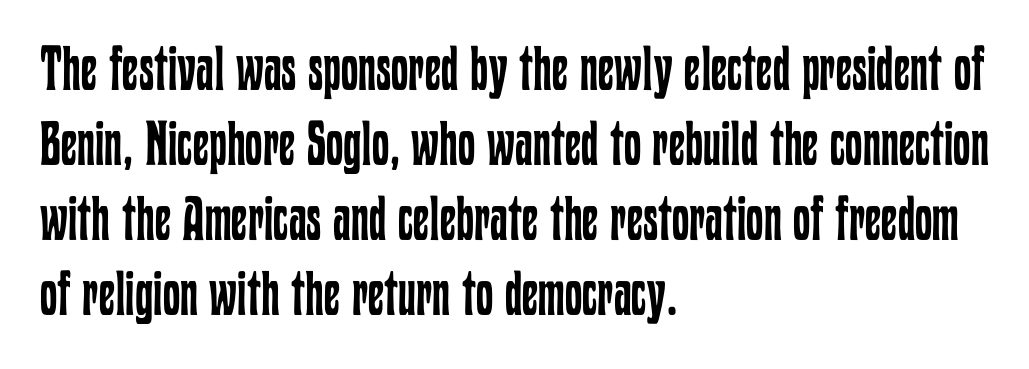
Q: Is the text bold? A: No.
Q: Is the text italic (slanted)? A: No, it is upright.
Q: Is the text underlined? A: No.
Q: How is the paragraph aligned? A: Left-aligned.
Q: Is the spacing between letters normal or unusually wide? A: Normal.
Q: Width (condensed, normal, or wide)? A: Condensed.
Q: Stroke contrast? A: Low.
Q: x-height? A: Medium.
Q: Monospaced? A: No.
